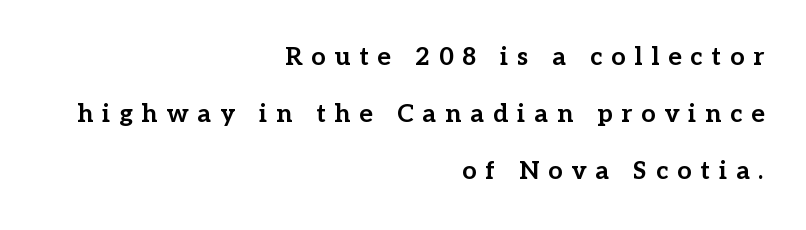
The image shows 25 px bold type, upright; set right-aligned, loose line spacing (2.29x), unusually wide letter spacing (+0.36 em), not underlined.
